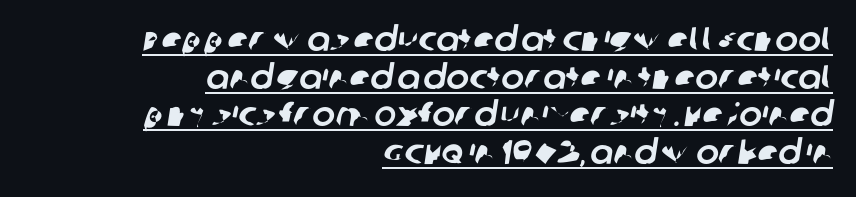
{"serif": "no", "width": "normal", "stroke_contrast": "low", "x_height": "large", "monospaced": "no", "underline": "yes", "align": "right", "line_spacing": "tight", "line_spacing_ratio": 1.11, "letter_spacing": "normal", "letter_spacing_em": 0.0, "glyph_px": 34}
